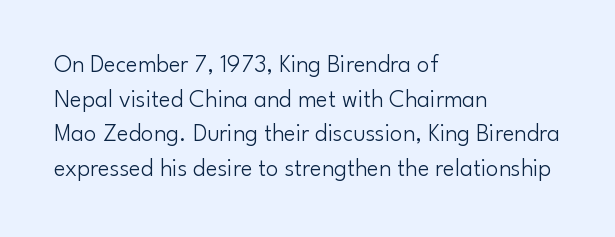
The image shows 25 px text type, upright; set left-aligned, normal line spacing (1.39x), normal letter spacing, not underlined.
